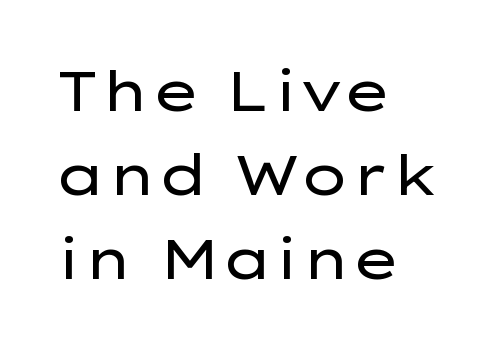
The image shows 56 px regular-weight, wide sans-serif type, upright; set left-aligned, normal line spacing (1.5x), normal letter spacing, not underlined; low stroke contrast and a medium x-height.
